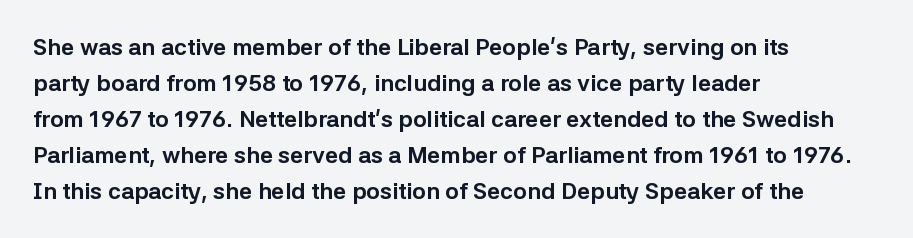
Q: Is the text bold? A: Yes.
Q: Is the text italic (slanted)? A: No, it is upright.
Q: Is the text underlined? A: No.
Q: How is the paragraph aligned? A: Left-aligned.
Q: Is the spacing between letters normal or unusually wide? A: Normal.
Q: Is the spacing between lines tight, normal or loose? A: Normal.
